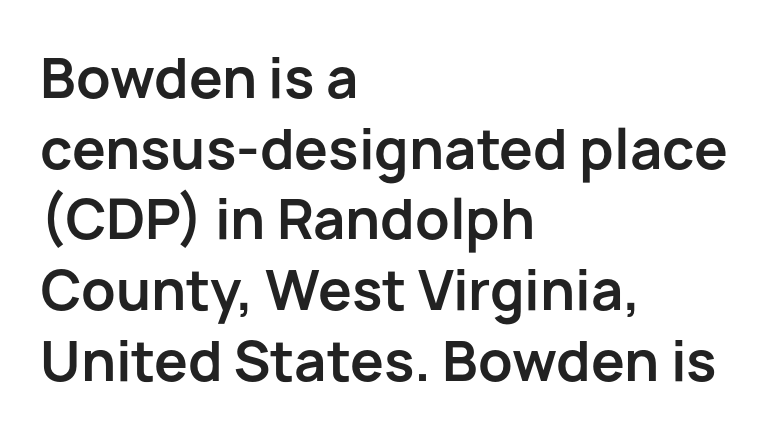
Q: Is the text bold? A: Yes.
Q: Is the text italic (slanted)? A: No, it is upright.
Q: Is the typeface a serif or a sans-serif typeface? A: Sans-serif.
Q: Is the text underlined? A: No.
Q: How is the paragraph aligned? A: Left-aligned.
Q: Is the spacing between letters normal or unusually wide? A: Normal.
Q: Is the spacing between lines tight, normal or loose? A: Normal.
Q: Width (condensed, normal, or wide)? A: Normal.
Q: Stroke contrast? A: Low.
Q: x-height? A: Medium.
Q: Monospaced? A: No.
